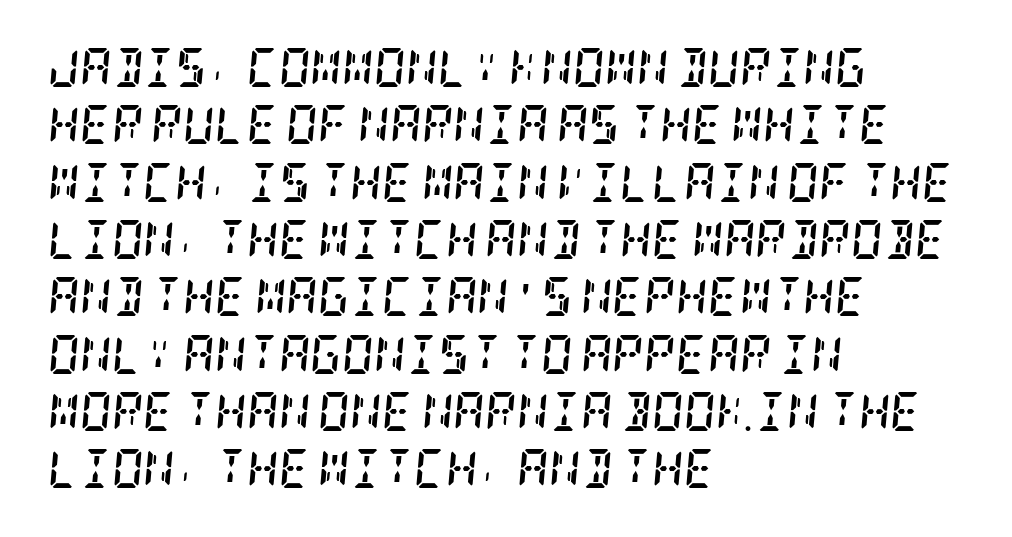
Q: Is the text bold? A: Yes.
Q: Is the text italic (slanted)? A: Yes, it leans right by about 5 degrees.
Q: Is the typeface a serif or a sans-serif typeface? A: Serif.
Q: Is the text underlined? A: No.
Q: How is the paragraph aligned? A: Left-aligned.
Q: Is the spacing between letters normal or unusually wide? A: Normal.
Q: Is the spacing between lines tight, normal or loose? A: Normal.
Q: Width (condensed, normal, or wide)? A: Condensed.
Q: Stroke contrast? A: Low.
Q: x-height? A: Large.
